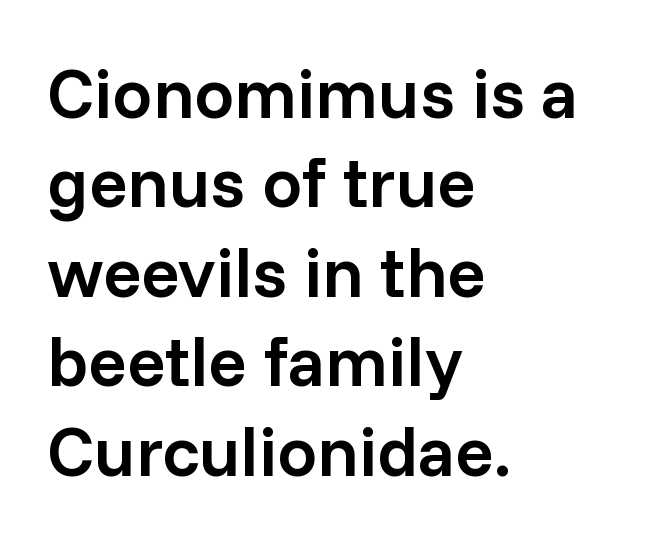
Q: Is the text bold? A: Semi-bold.
Q: Is the text italic (slanted)? A: No, it is upright.
Q: Is the typeface a serif or a sans-serif typeface? A: Sans-serif.
Q: Is the text underlined? A: No.
Q: How is the paragraph aligned? A: Left-aligned.
Q: Is the spacing between letters normal or unusually wide? A: Normal.
Q: Is the spacing between lines tight, normal or loose? A: Normal.
Q: Width (condensed, normal, or wide)? A: Normal.
Q: Stroke contrast? A: Low.
Q: x-height? A: Medium.
Q: Monospaced? A: No.
